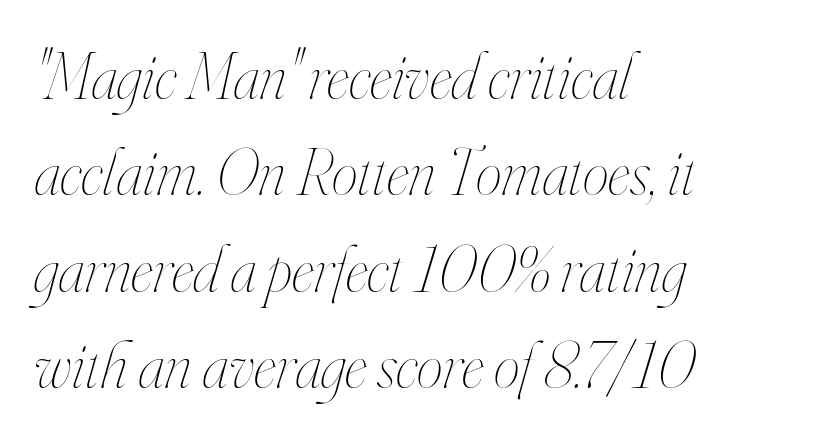
{"italic": "yes", "lean": "right", "slant_degrees": 16, "bold": "no", "weight": "thin", "width": "condensed", "stroke_contrast": "high", "x_height": "small", "monospaced": "no", "underline": "no", "align": "left", "line_spacing": "normal", "line_spacing_ratio": 1.46, "letter_spacing": "normal", "letter_spacing_em": 0.0, "glyph_px": 66}
